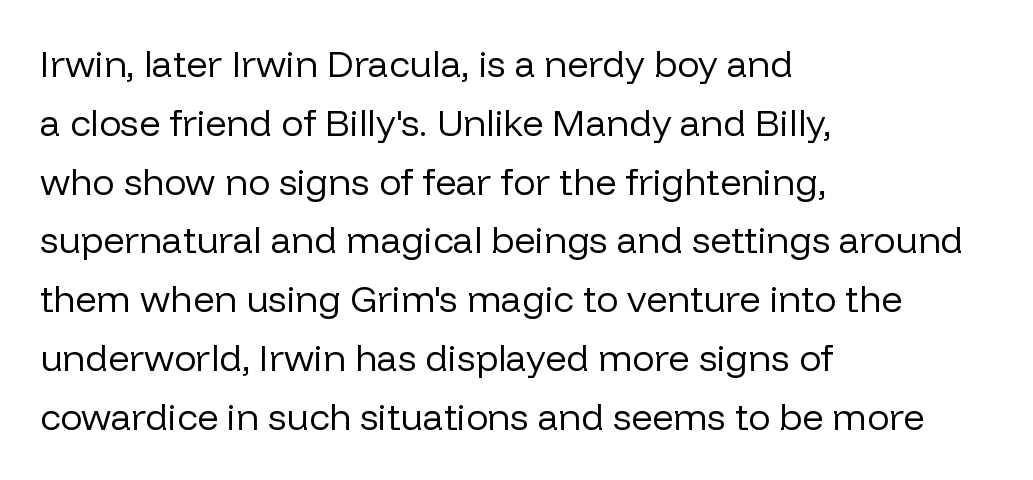
Q: Is the text bold? A: No.
Q: Is the text italic (slanted)? A: No, it is upright.
Q: Is the typeface a serif or a sans-serif typeface? A: Sans-serif.
Q: Is the text underlined? A: No.
Q: How is the paragraph aligned? A: Left-aligned.
Q: Is the spacing between letters normal or unusually wide? A: Normal.
Q: Is the spacing between lines tight, normal or loose? A: Normal.
Q: Width (condensed, normal, or wide)? A: Normal.
Q: Stroke contrast? A: Low.
Q: x-height? A: Medium.
Q: Monospaced? A: No.
